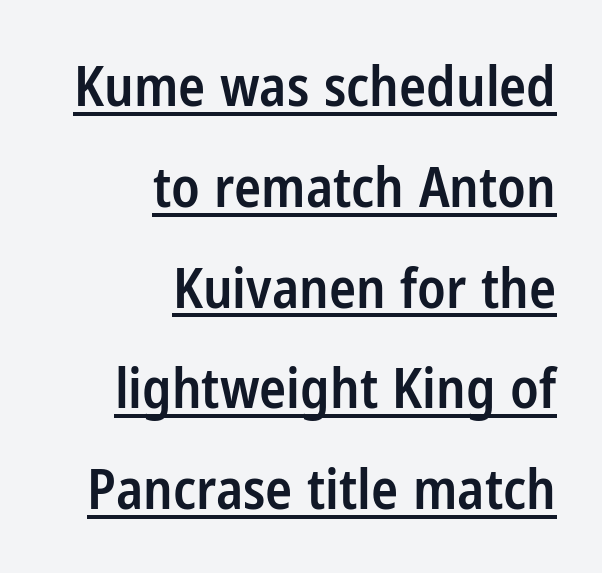
Q: Is the text bold? A: Semi-bold.
Q: Is the text italic (slanted)? A: No, it is upright.
Q: Is the typeface a serif or a sans-serif typeface? A: Sans-serif.
Q: Is the text underlined? A: Yes.
Q: How is the paragraph aligned? A: Right-aligned.
Q: Is the spacing between letters normal or unusually wide? A: Normal.
Q: Width (condensed, normal, or wide)? A: Condensed.
Q: Stroke contrast? A: Low.
Q: x-height? A: Medium.
Q: Monospaced? A: No.
